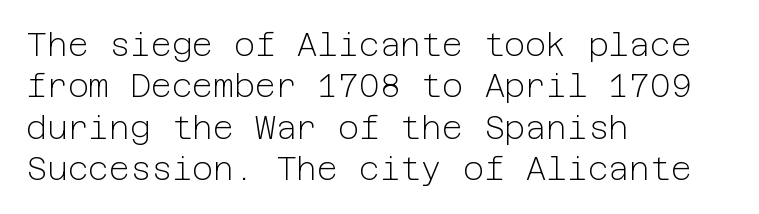
The image shows 32 px light sans-serif type, upright; set left-aligned, normal line spacing (1.29x), normal letter spacing, not underlined; low stroke contrast and a medium x-height.
